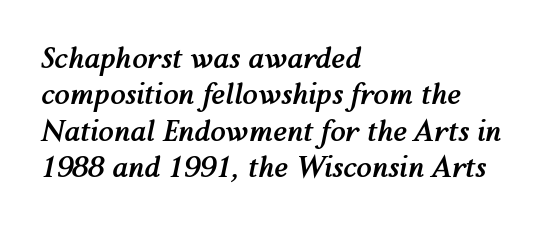
{"italic": "yes", "lean": "right", "slant_degrees": 12, "bold": "yes", "weight": "semibold", "width": "normal", "stroke_contrast": "medium", "x_height": "medium", "monospaced": "no", "underline": "no", "align": "left", "line_spacing": "normal", "line_spacing_ratio": 1.3, "letter_spacing": "normal", "letter_spacing_em": 0.0, "glyph_px": 28}
